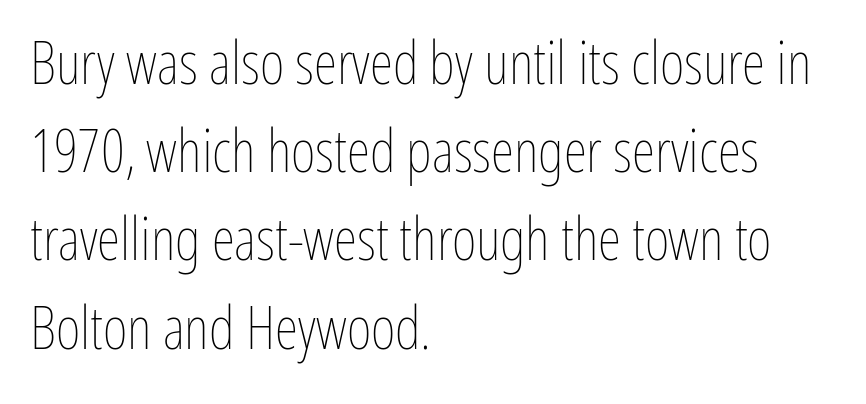
The image shows 60 px thin, condensed type, upright; set left-aligned, normal line spacing (1.47x), normal letter spacing, not underlined; low stroke contrast and a medium x-height.
